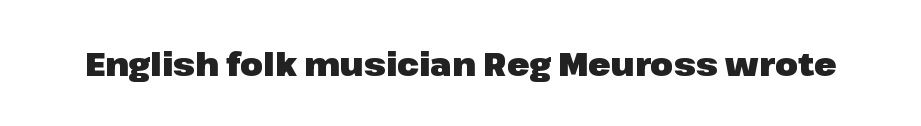
Q: Is the text bold? A: Yes.
Q: Is the text italic (slanted)? A: No, it is upright.
Q: Is the typeface a serif or a sans-serif typeface? A: Sans-serif.
Q: Is the text underlined? A: No.
Q: Is the spacing between letters normal or unusually wide? A: Normal.
Q: Width (condensed, normal, or wide)? A: Normal.
Q: Stroke contrast? A: Low.
Q: x-height? A: Medium.
Q: Monospaced? A: No.
